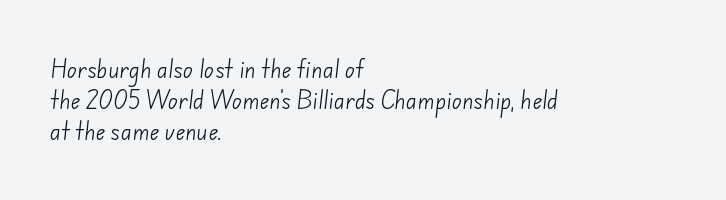
{"bold": "no", "underline": "no", "align": "left", "line_spacing": "normal", "line_spacing_ratio": 1.47, "letter_spacing": "normal", "letter_spacing_em": 0.0, "glyph_px": 21}
